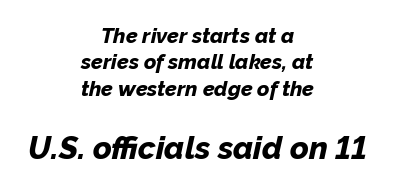
{"italic": "yes", "lean": "right", "slant_degrees": 12, "bold": "yes", "weight": "bold", "width": "normal", "stroke_contrast": "low", "x_height": "medium", "monospaced": "no", "underline": "no", "align": "center", "line_spacing": "normal", "line_spacing_ratio": 1.26, "letter_spacing": "normal", "letter_spacing_em": 0.0, "larger_block": "second", "size_ratio": 1.52, "glyph_px": 32}
